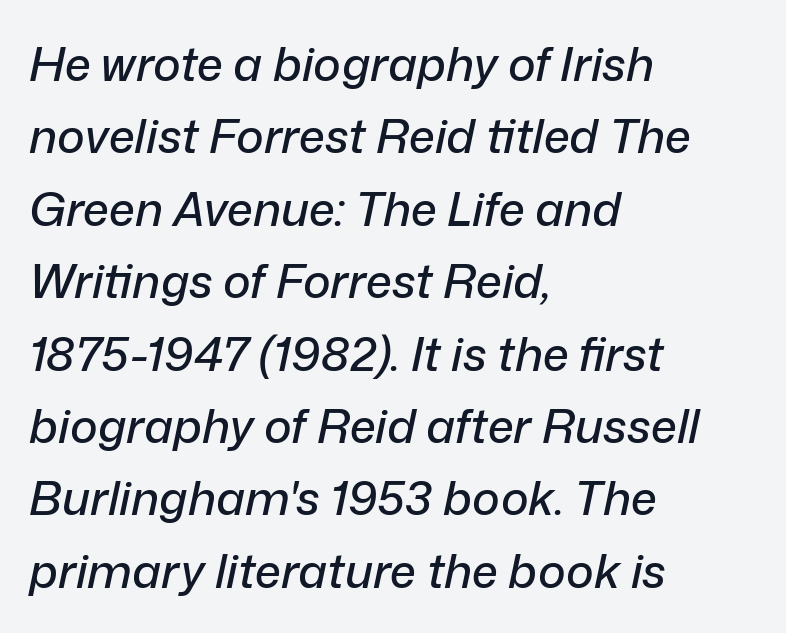
The face used here is rendered with its standard letterfit. Alignment: flush left. Is there much room between lines? A standard amount, neither cramped nor airy. The face used here is proportionally spaced, like ordinary book or web type. No word sits above an underline. Looking at the ascenders, they clearly lean.
